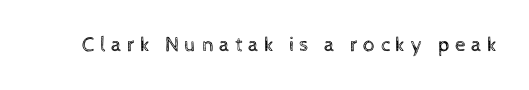
The image shows 21 px text type, upright; set unusually wide letter spacing (+0.25 em), not underlined.
